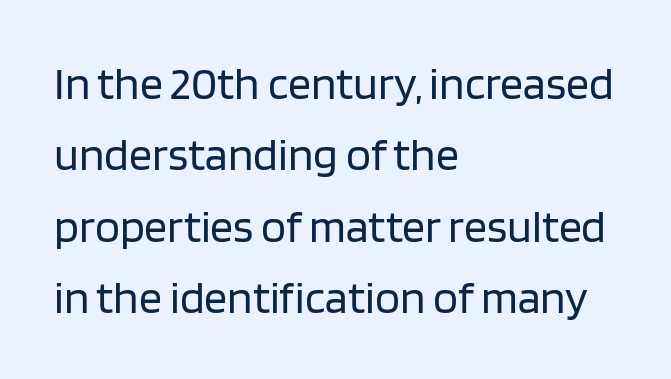
{"serif": "no", "italic": "no", "bold": "no", "weight": "regular", "width": "normal", "stroke_contrast": "low", "x_height": "large", "monospaced": "no", "underline": "no", "align": "left", "line_spacing": "normal", "line_spacing_ratio": 1.55, "letter_spacing": "normal", "letter_spacing_em": 0.0, "glyph_px": 46}
